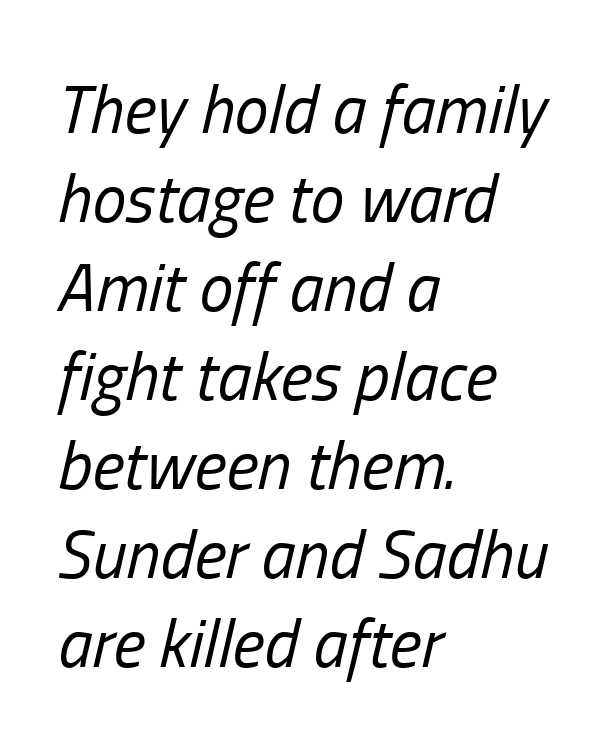
Weight: in the light-to-regular range. When letters slant like this, we call the style italic. The foot of each line stays bare and open. Short note: letters normally spaced. Alignment: flush left.
